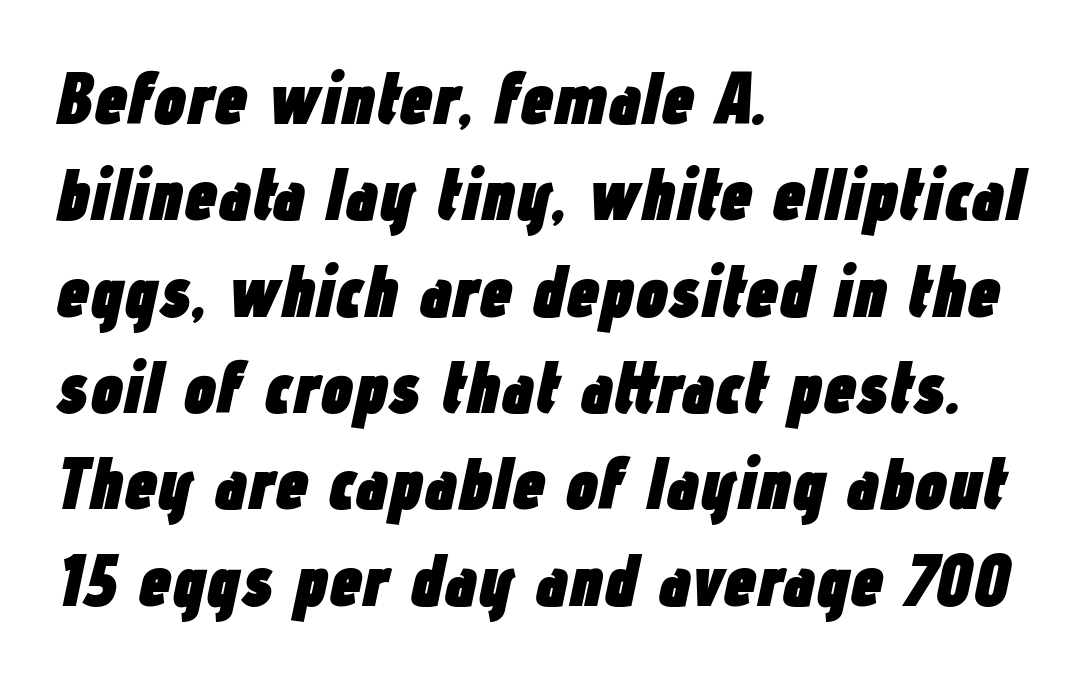
{"italic": "yes", "lean": "right", "slant_degrees": 12, "bold": "yes", "weight": "heavy", "width": "condensed", "stroke_contrast": "low", "x_height": "medium", "monospaced": "no", "underline": "no", "align": "left", "line_spacing": "normal", "line_spacing_ratio": 1.32, "letter_spacing": "normal", "letter_spacing_em": 0.0, "glyph_px": 73}
